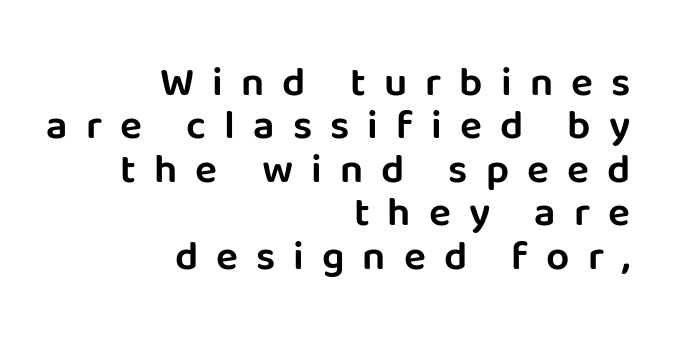
The image shows 41 px sans-serif type, upright; set right-aligned, tight line spacing (1.06x), unusually wide letter spacing (+0.44 em), not underlined; low stroke contrast and a large x-height.
